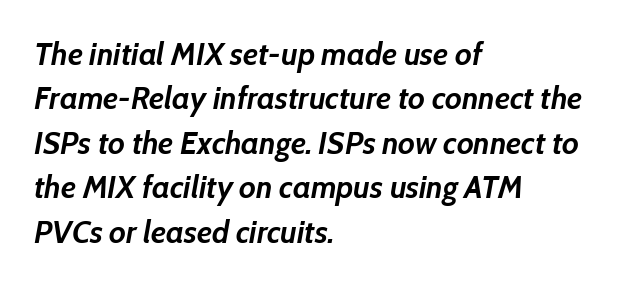
Normally led — the rows are evenly, conventionally spaced. Heavy-handed strokes throughout: this text is bold. Looks like regular typesetting: each glyph gets only the width it needs. The horizontal fit of the characters is conventional and even. The baseline area is clear.
